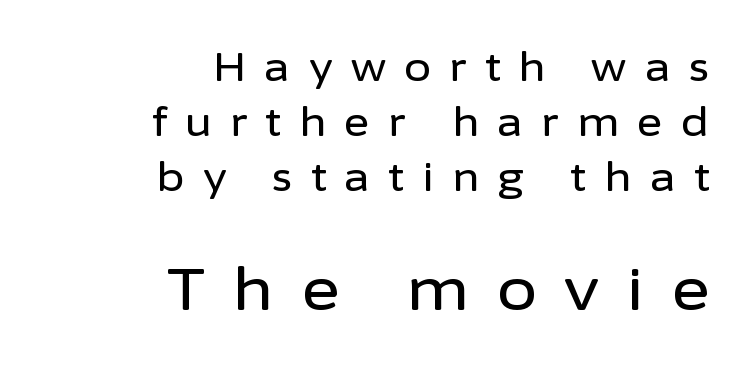
The image shows 58 px sans-serif type, upright; set right-aligned, normal line spacing (1.41x), unusually wide letter spacing (+0.47 em), not underlined; the second (bottom) block is 1.49x larger; low stroke contrast and a medium x-height.
